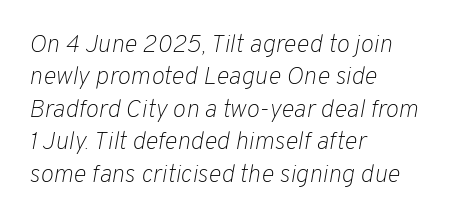
Q: Is the text bold? A: No.
Q: Is the text italic (slanted)? A: Yes, it leans right by about 10 degrees.
Q: Is the text underlined? A: No.
Q: How is the paragraph aligned? A: Left-aligned.
Q: Is the spacing between letters normal or unusually wide? A: Normal.
Q: Is the spacing between lines tight, normal or loose? A: Normal.
